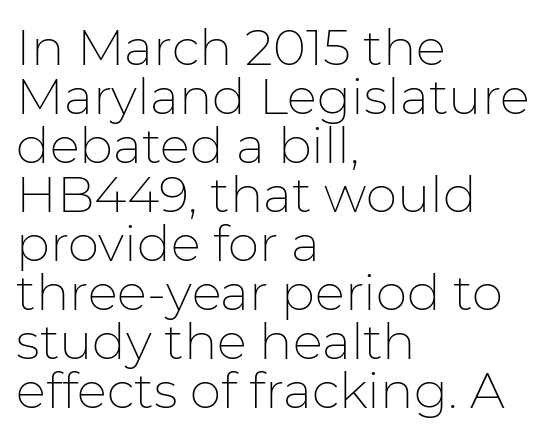
Think of a printed novel: that variable character pitch is what you see here. A typesetter would mark this as roman, not italic. This sample uses plain, unmodified letter spacing. A typesetter would label this face a sans. This sample trades vertical openness for compactness between lines.
